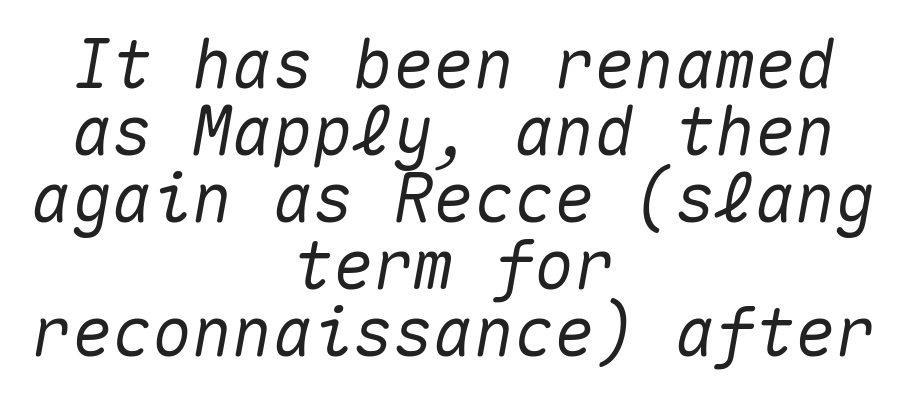
Q: Is the text italic (slanted)? A: Yes, it leans right by about 10 degrees.
Q: Is the text underlined? A: No.
Q: How is the paragraph aligned? A: Centered.
Q: Is the spacing between letters normal or unusually wide? A: Normal.
Q: Is the spacing between lines tight, normal or loose? A: Tight.
Q: Width (condensed, normal, or wide)? A: Normal.
Q: Stroke contrast? A: Medium.
Q: x-height? A: Medium.
Q: Monospaced? A: Yes.
